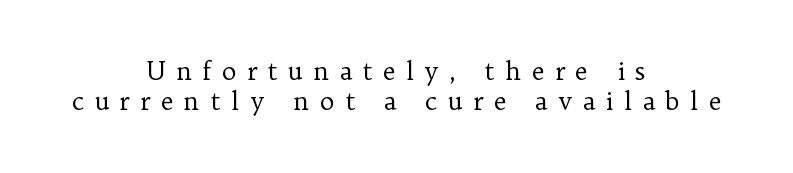
The image shows 25 px text type, upright; set centered, line spacing 1.22x, unusually wide letter spacing (+0.41 em), not underlined.
